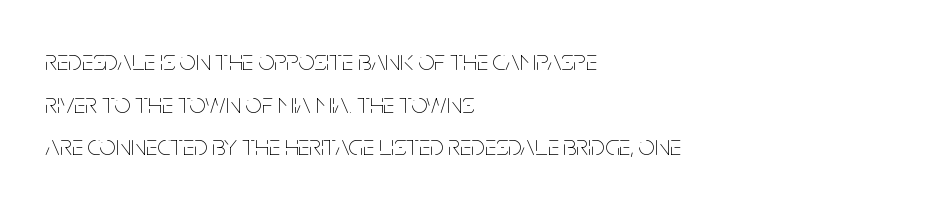
The image shows 29 px thin, condensed type, upright; set left-aligned, normal line spacing (1.47x), normal letter spacing, not underlined; low stroke contrast and a large x-height.
